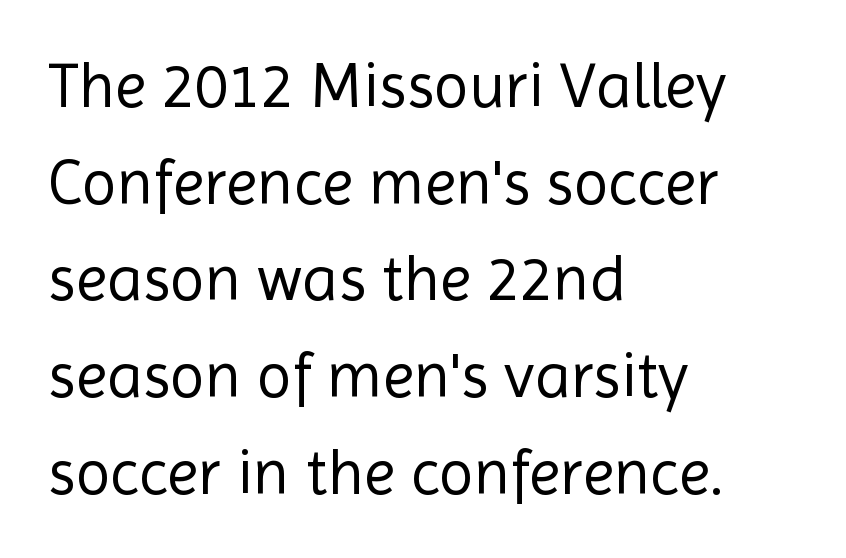
{"serif": "no", "italic": "no", "bold": "no", "weight": "regular", "width": "normal", "x_height": "medium", "monospaced": "no", "underline": "no", "align": "left", "line_spacing": "normal", "line_spacing_ratio": 1.51, "letter_spacing": "normal", "letter_spacing_em": 0.0, "glyph_px": 64}
